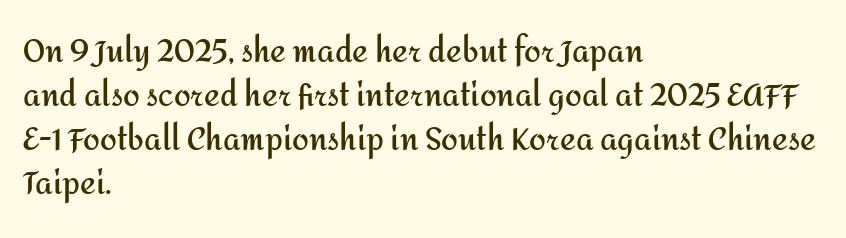
Q: Is the text bold? A: Yes.
Q: Is the text italic (slanted)? A: No, it is upright.
Q: Is the typeface a serif or a sans-serif typeface? A: Sans-serif.
Q: Is the text underlined? A: No.
Q: How is the paragraph aligned? A: Left-aligned.
Q: Is the spacing between letters normal or unusually wide? A: Normal.
Q: Is the spacing between lines tight, normal or loose? A: Normal.
Q: Width (condensed, normal, or wide)? A: Normal.
Q: Stroke contrast? A: Medium.
Q: x-height? A: Medium.
Q: Monospaced? A: No.
